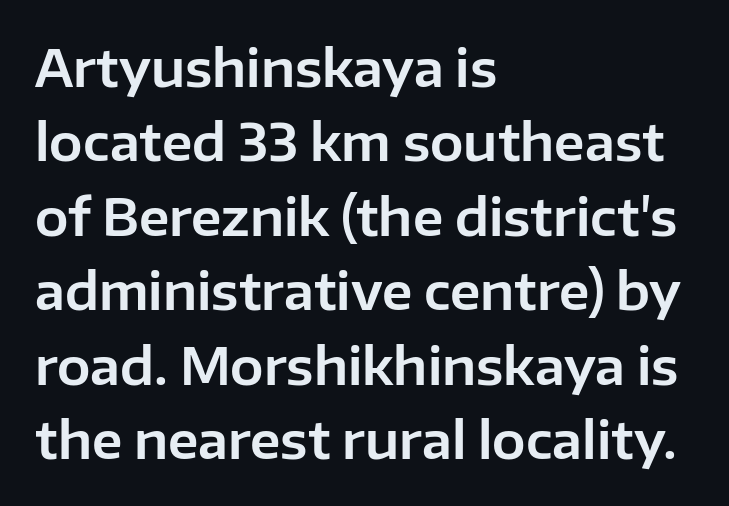
The image shows 50 px sans-serif type, upright; set left-aligned, normal line spacing (1.49x), normal letter spacing, not underlined; low stroke contrast and a medium x-height.
